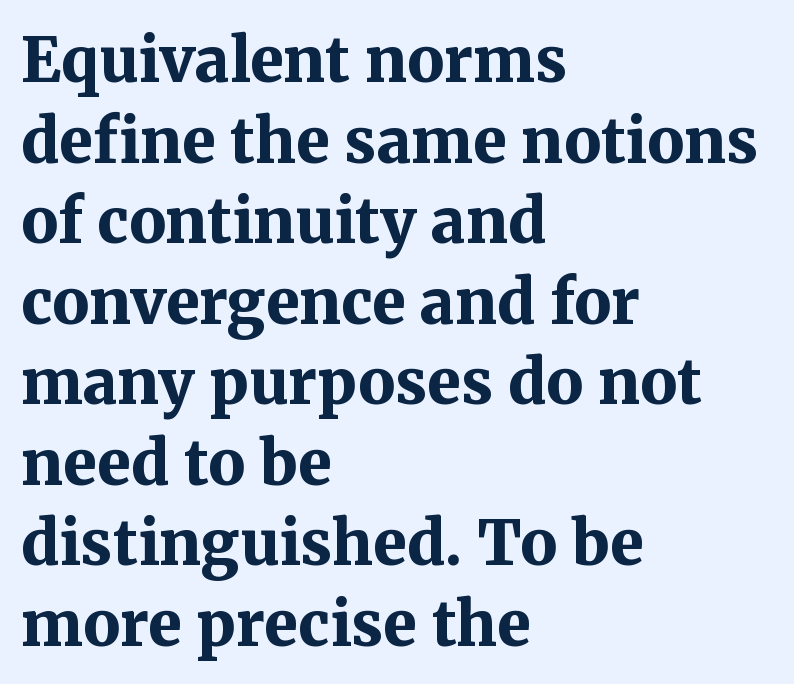
Does the weight exceed regular? Yes, all the way to bold. The lettering holds an erect, upright posture throughout. In terms of letterspacing, this is plain default setting. Here the designer chose a conventional face with non-uniform glyph widths.
